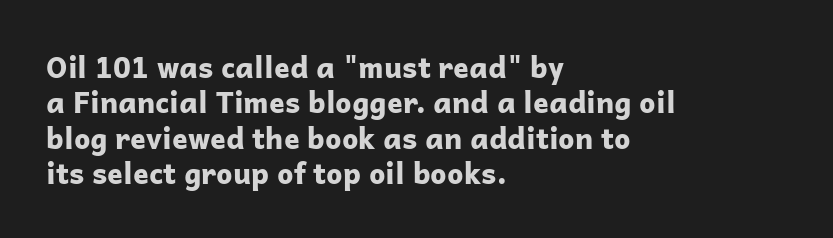
Q: Is the text bold? A: Yes.
Q: Is the text italic (slanted)? A: No, it is upright.
Q: Is the typeface a serif or a sans-serif typeface? A: Sans-serif.
Q: Is the text underlined? A: No.
Q: How is the paragraph aligned? A: Left-aligned.
Q: Is the spacing between letters normal or unusually wide? A: Normal.
Q: Width (condensed, normal, or wide)? A: Normal.
Q: Stroke contrast? A: Low.
Q: x-height? A: Medium.
Q: Monospaced? A: No.
